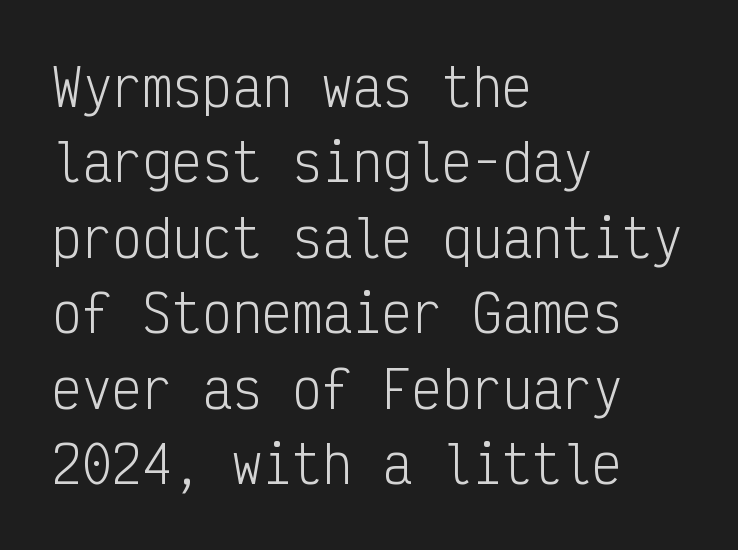
Looks like terminal output: every glyph gets an equal slot. Glyph-to-glyph distance matches everyday printed text. Where is the straight margin? On the left. These lines were composed using upright roman letters.
